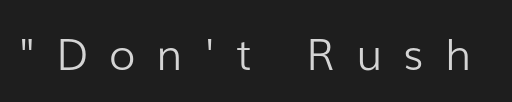
{"serif": "no", "italic": "no", "bold": "no", "weight": "light", "width": "normal", "stroke_contrast": "low", "x_height": "medium", "monospaced": "no", "underline": "no", "letter_spacing": "wide", "letter_spacing_em": 0.49, "glyph_px": 43}
